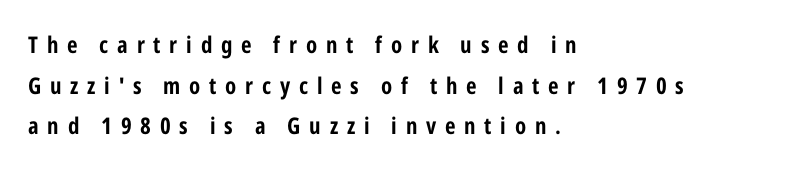
The image shows 23 px bold type, upright; set left-aligned, line spacing 1.77x, unusually wide letter spacing (+0.38 em), not underlined.
